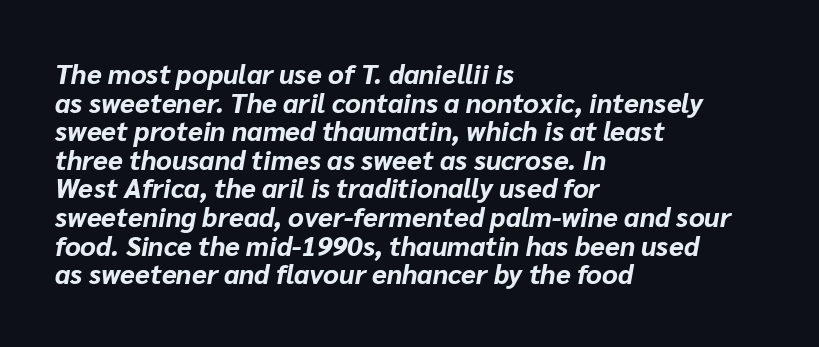
The image shows 27 px bold type, italic (leaning right); set left-aligned, tight line spacing (1.06x), normal letter spacing, not underlined.
